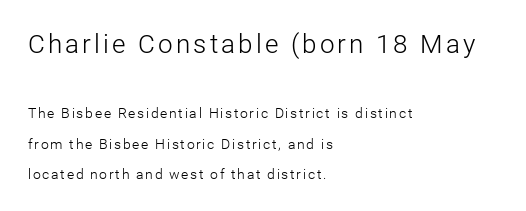
The image shows 26 px text type, upright; set left-aligned, loose line spacing (2.17x), not underlined; the first (top) block is 1.86x larger.
